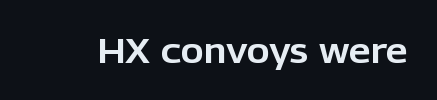
{"serif": "no", "italic": "no", "width": "normal", "stroke_contrast": "low", "x_height": "medium", "monospaced": "no", "underline": "no", "letter_spacing": "normal", "letter_spacing_em": 0.0, "glyph_px": 35}
